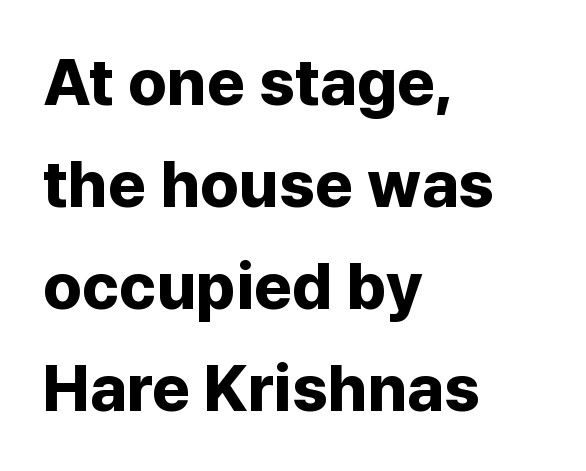
{"serif": "no", "italic": "no", "bold": "yes", "weight": "bold", "width": "normal", "stroke_contrast": "low", "x_height": "medium", "monospaced": "no", "underline": "no", "align": "left", "line_spacing": "normal", "line_spacing_ratio": 1.57, "letter_spacing": "normal", "letter_spacing_em": 0.0, "glyph_px": 65}
